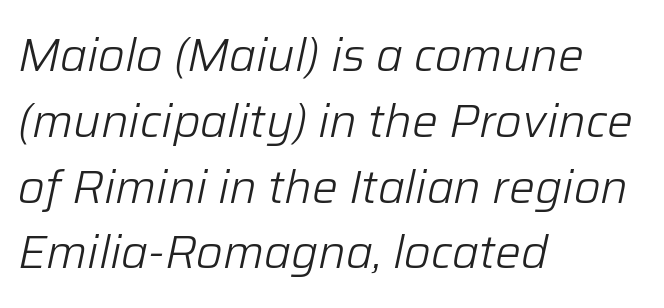
Q: Is the text bold? A: No.
Q: Is the text italic (slanted)? A: Yes, it leans right by about 12 degrees.
Q: Is the text underlined? A: No.
Q: How is the paragraph aligned? A: Left-aligned.
Q: Is the spacing between letters normal or unusually wide? A: Normal.
Q: Is the spacing between lines tight, normal or loose? A: Normal.
Q: Width (condensed, normal, or wide)? A: Normal.
Q: Stroke contrast? A: Low.
Q: x-height? A: Medium.
Q: Monospaced? A: No.
